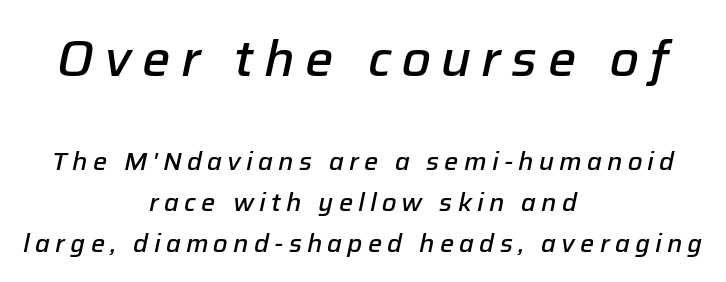
Q: Is the text bold? A: Semi-bold.
Q: Is the text italic (slanted)? A: Yes, it leans right by about 12 degrees.
Q: Is the text underlined? A: No.
Q: How is the paragraph aligned? A: Centered.
Q: Is the spacing between letters normal or unusually wide? A: Unusually wide.
Q: Is the spacing between lines tight, normal or loose? A: Normal.
Q: Which block of text is set in a larger size, the first (top) or the second (bottom)? A: The first (top) one.
Q: Width (condensed, normal, or wide)? A: Normal.
Q: Stroke contrast? A: Low.
Q: x-height? A: Medium.
Q: Monospaced? A: No.
